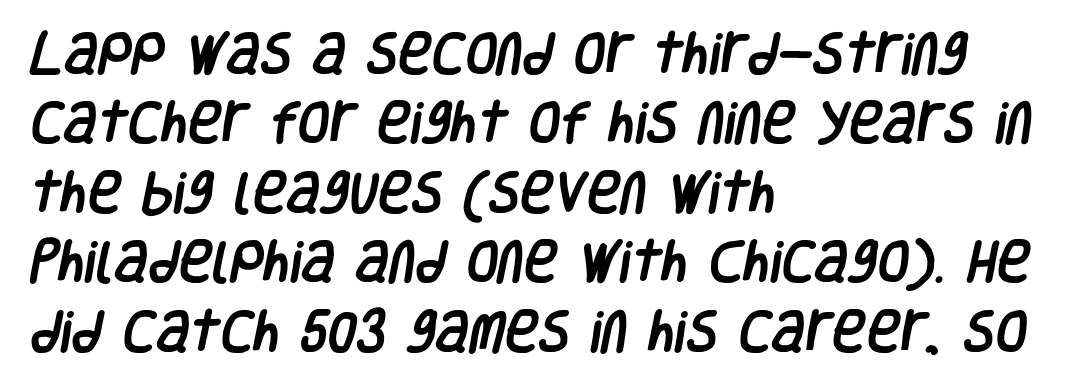
{"serif": "no", "width": "condensed", "stroke_contrast": "low", "x_height": "large", "monospaced": "no", "underline": "no", "align": "left", "line_spacing": "normal", "line_spacing_ratio": 1.51, "letter_spacing": "normal", "letter_spacing_em": 0.0, "glyph_px": 46}
